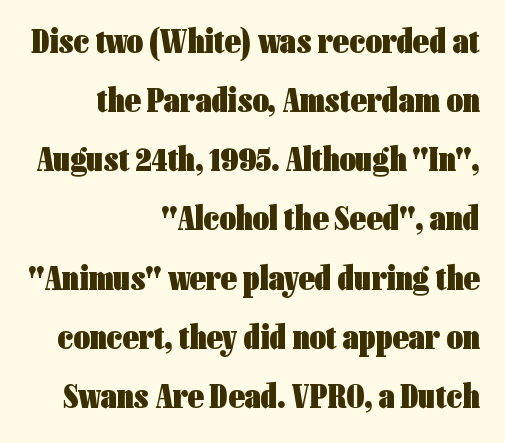
The image shows 35 px heavy, condensed sans-serif type, upright; set right-aligned, normal line spacing (1.69x), normal letter spacing, not underlined; low stroke contrast and a medium x-height.
